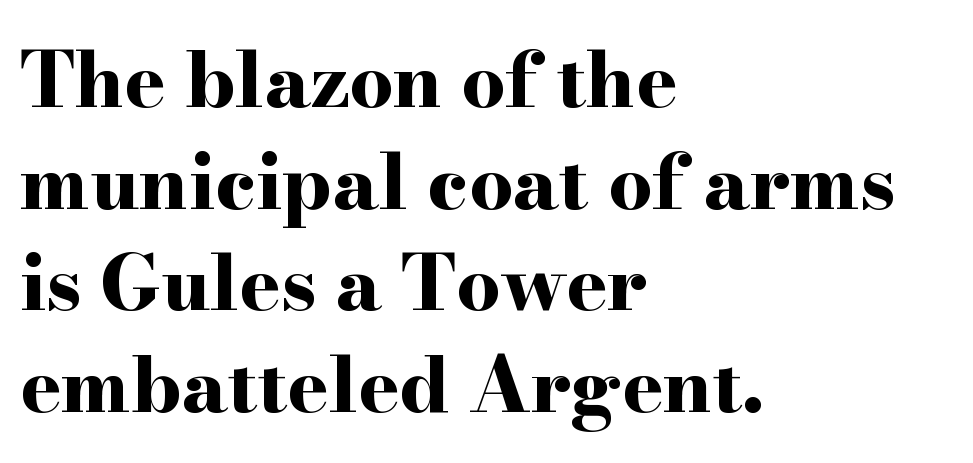
The image shows 77 px bold, wide serif type, upright; set left-aligned, normal line spacing (1.32x), normal letter spacing, not underlined; high stroke contrast and a small x-height.
